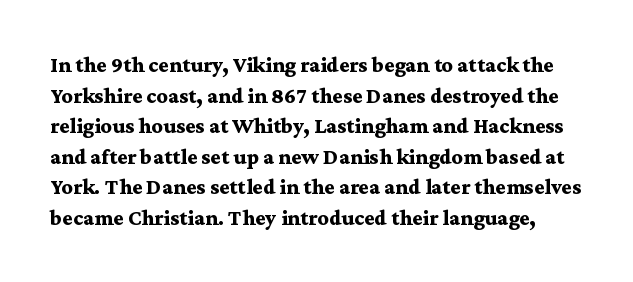
Evenly set lines give the paragraph a standard silhouette. Vertical strokes here are truly vertical. The space directly below the letters is spotless. How heavy is the stroke? Heavy — this is a bold. The rendering keeps characters at their native spacing.
